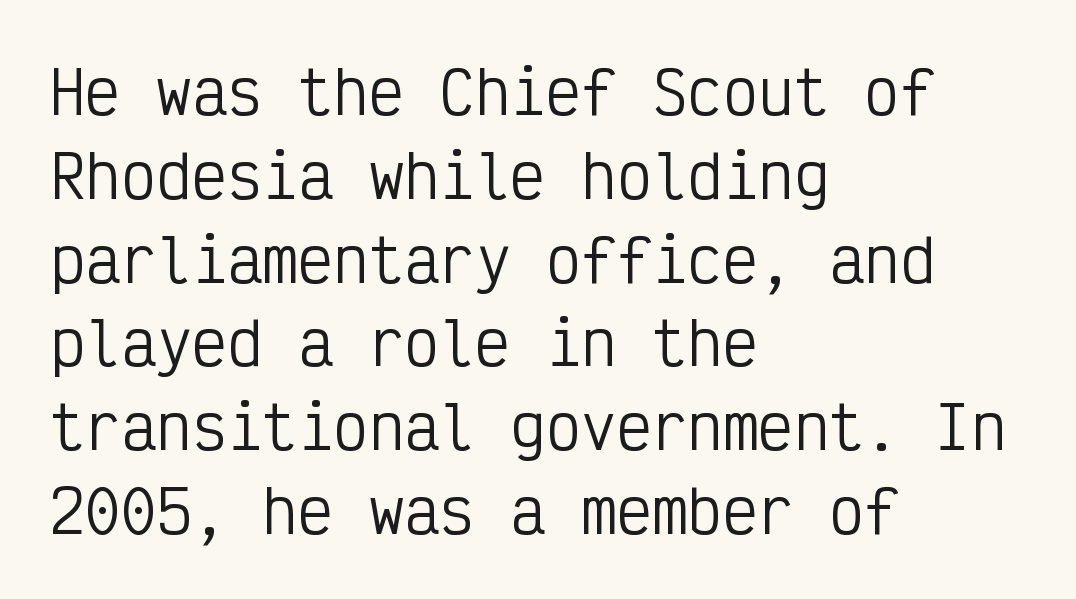
{"serif": "no", "italic": "no", "bold": "no", "weight": "regular", "width": "condensed", "stroke_contrast": "low", "x_height": "medium", "monospaced": "yes", "underline": "no", "align": "left", "line_spacing": "normal", "line_spacing_ratio": 1.42, "letter_spacing": "normal", "letter_spacing_em": 0.0, "glyph_px": 59}
